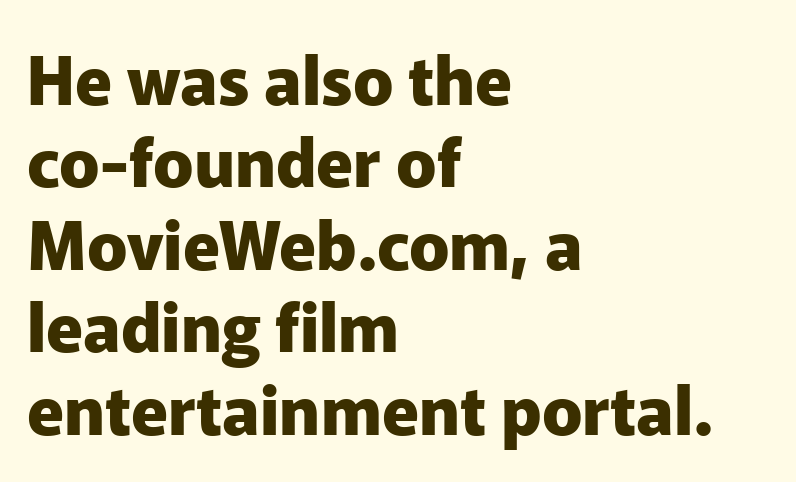
Here the glyphs are tracked normally, forming tight word shapes. Unlike italic type, these characters show no tilt at all. Think of a printed novel: that variable character pitch is what you see here. Each glyph is drawn with heavy, bold strokes. The typesetter chose a ragged-right arrangement here. The glyphs in this specimen are sans serif.
